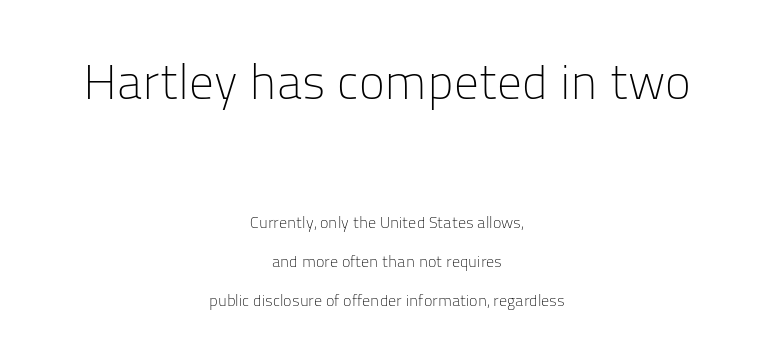
{"serif": "no", "italic": "no", "bold": "no", "weight": "light", "width": "normal", "stroke_contrast": "low", "x_height": "medium", "monospaced": "no", "underline": "no", "align": "center", "line_spacing": "loose", "line_spacing_ratio": 2.46, "letter_spacing": "normal", "letter_spacing_em": 0.0, "larger_block": "first", "size_ratio": 3.06, "glyph_px": 49}
